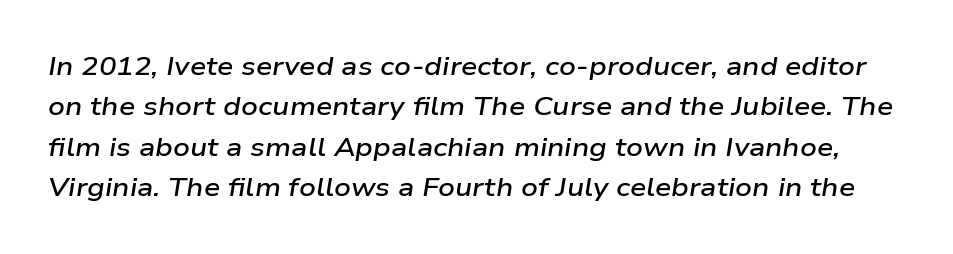
Does extra space separate the letters? No, they use regular spacing. The space between consecutive lines is moderate. A fair bit of extra ink — the face is semibold, not bold. The lettering tilts uniformly, giving the passage an italic look.
